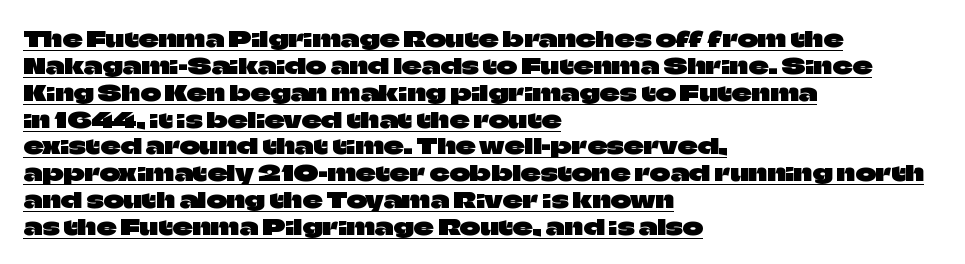
{"italic": "no", "underline": "yes", "align": "left", "line_spacing_ratio": 1.22, "letter_spacing": "normal", "letter_spacing_em": 0.0, "glyph_px": 22}
